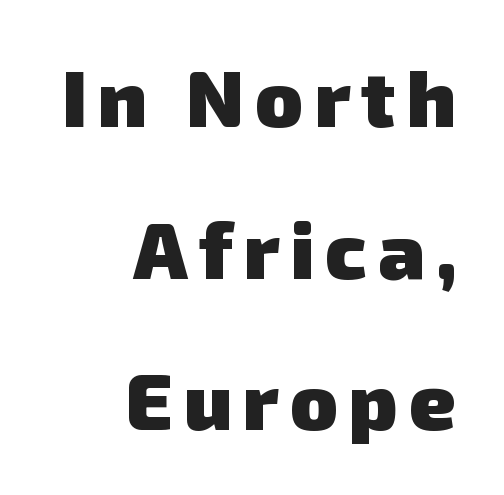
{"serif": "no", "bold": "yes", "weight": "heavy", "width": "normal", "stroke_contrast": "low", "x_height": "medium", "monospaced": "no", "underline": "no", "align": "right", "line_spacing": "loose", "line_spacing_ratio": 1.92, "glyph_px": 79}
